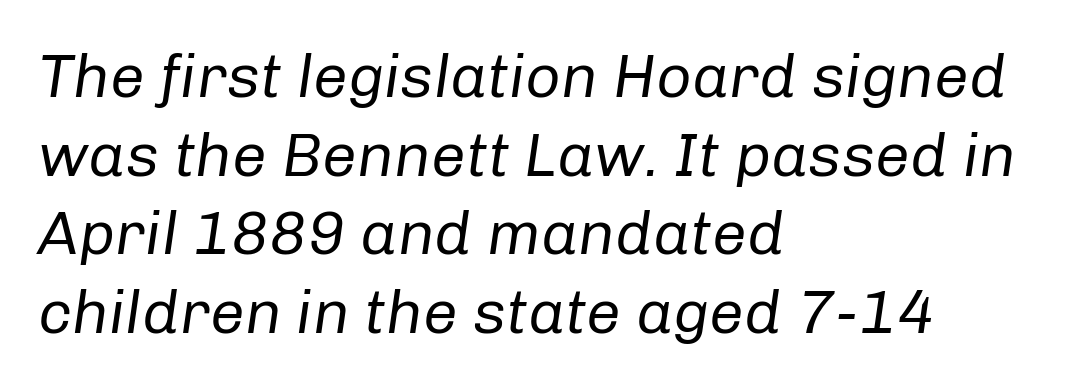
{"italic": "yes", "lean": "right", "slant_degrees": 8, "bold": "no", "weight": "regular", "width": "normal", "stroke_contrast": "low", "x_height": "medium", "monospaced": "no", "underline": "no", "align": "left", "line_spacing": "normal", "line_spacing_ratio": 1.27, "letter_spacing": "normal", "letter_spacing_em": 0.0, "glyph_px": 62}
